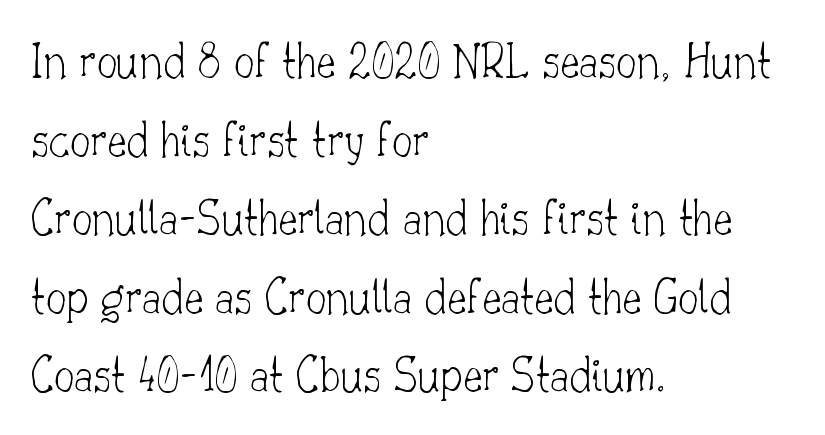
The image shows 51 px thin serif type, upright; set left-aligned, normal line spacing (1.54x), normal letter spacing, not underlined; low stroke contrast and a small x-height.
